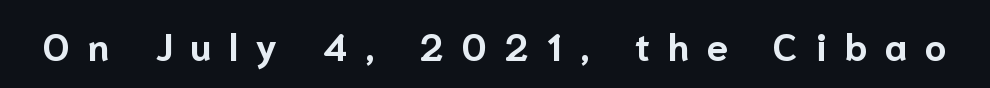
Ordinary non-slanted type is in use. On the weight axis this lands at bold, roughly 700. Decoration check: the copy has no underline. The font family rendered here belongs to the sans-serif group. The passage shown has open, widely tracked lettering throughout. The face used here is proportionally spaced, like ordinary book or web type.
